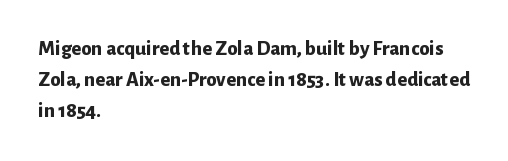
{"italic": "no", "bold": "yes", "underline": "no", "align": "left", "line_spacing": "normal", "line_spacing_ratio": 1.48, "letter_spacing": "normal", "letter_spacing_em": 0.0, "glyph_px": 21}
